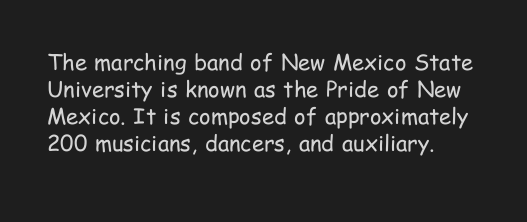
{"italic": "no", "bold": "no", "underline": "no", "align": "left", "line_spacing_ratio": 1.23, "letter_spacing": "normal", "letter_spacing_em": 0.0, "glyph_px": 22}
